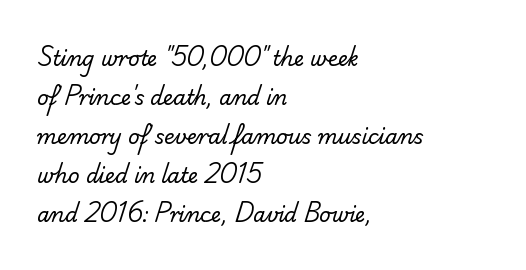
Q: Is the text bold? A: No.
Q: Is the text underlined? A: No.
Q: How is the paragraph aligned? A: Left-aligned.
Q: Is the spacing between letters normal or unusually wide? A: Normal.
Q: Is the spacing between lines tight, normal or loose? A: Loose.
